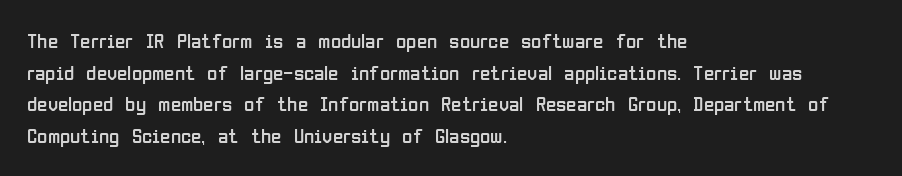
Q: Is the text bold? A: No.
Q: Is the text italic (slanted)? A: No, it is upright.
Q: Is the text underlined? A: No.
Q: How is the paragraph aligned? A: Left-aligned.
Q: Is the spacing between letters normal or unusually wide? A: Normal.
Q: Is the spacing between lines tight, normal or loose? A: Normal.
